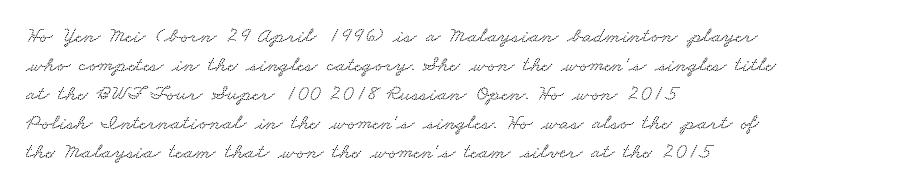
The image shows 22 px text type; set left-aligned, normal line spacing (1.32x), normal letter spacing, not underlined.
